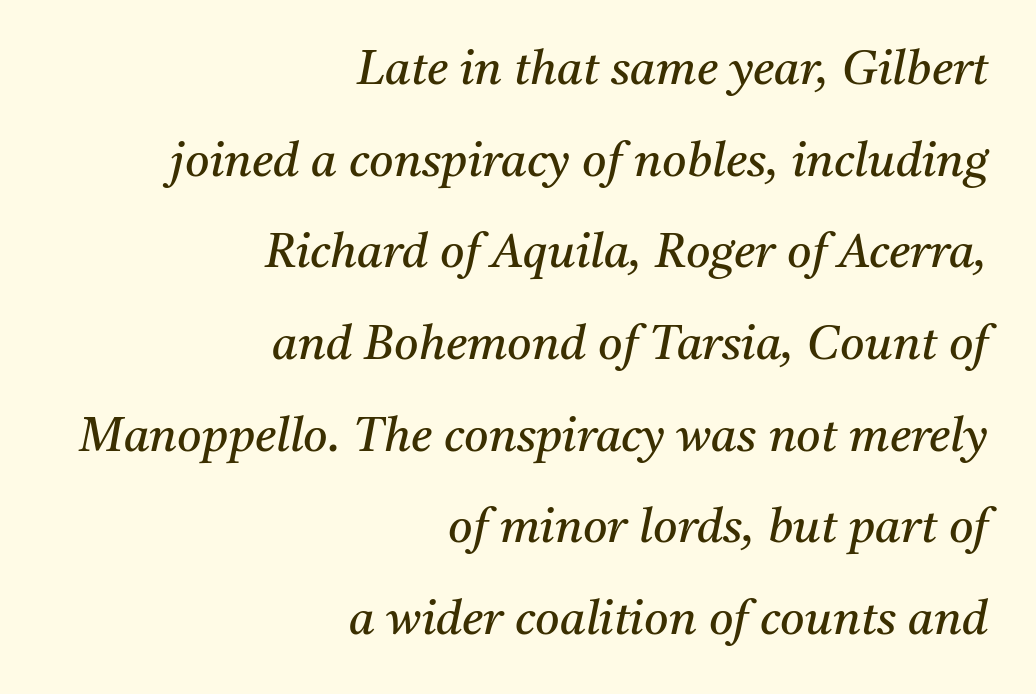
The typeface chosen for these lines features serifs. This sample uses an oblique cut, with every glyph tilted off the vertical. Nobody touched the tracking dial on this one. Reading down the block, your eye finds every line finishing at a fixed right position.
